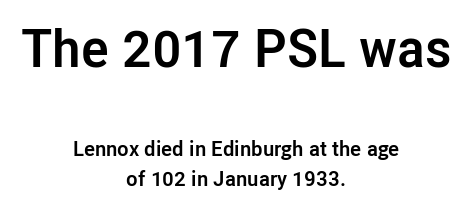
Short note: letters normally spaced. Where is the straight margin? There isn't one; the lines are centered. Type style note: lacks serifs. The lines sit at an ordinary, default distance from one another.
